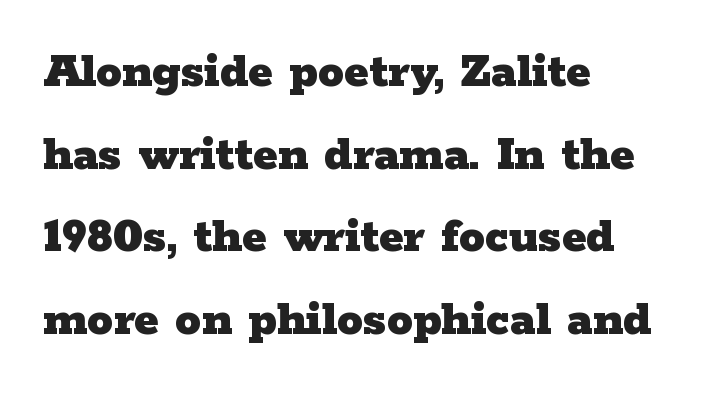
The image shows 52 px heavy, wide serif type, upright; set left-aligned, normal line spacing (1.59x), normal letter spacing, not underlined; low stroke contrast and a medium x-height.
